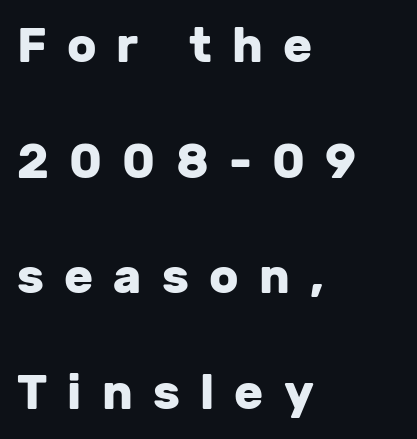
Compared with an ordinary text face, these strokes are far heavier — a full bold. You could only call the tracking loose — the letters float apart. Here the designer chose a conventional face with non-uniform glyph widths. The font family rendered here belongs to the sans-serif group.
